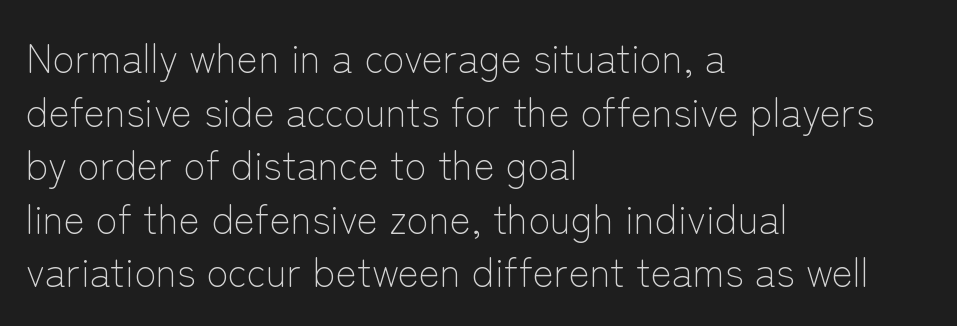
Q: Is the text bold? A: No.
Q: Is the text italic (slanted)? A: No, it is upright.
Q: Is the typeface a serif or a sans-serif typeface? A: Sans-serif.
Q: Is the text underlined? A: No.
Q: How is the paragraph aligned? A: Left-aligned.
Q: Is the spacing between letters normal or unusually wide? A: Normal.
Q: Is the spacing between lines tight, normal or loose? A: Normal.
Q: Width (condensed, normal, or wide)? A: Normal.
Q: Stroke contrast? A: Low.
Q: x-height? A: Medium.
Q: Monospaced? A: No.
